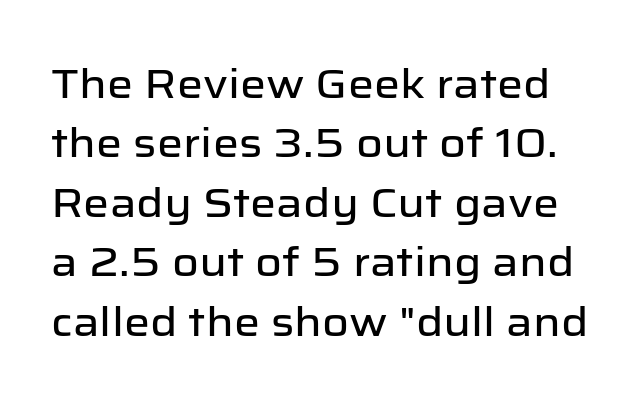
Q: Is the text italic (slanted)? A: No, it is upright.
Q: Is the typeface a serif or a sans-serif typeface? A: Sans-serif.
Q: Is the text underlined? A: No.
Q: Is the spacing between letters normal or unusually wide? A: Normal.
Q: Is the spacing between lines tight, normal or loose? A: Normal.
Q: Width (condensed, normal, or wide)? A: Normal.
Q: Stroke contrast? A: Low.
Q: x-height? A: Medium.
Q: Monospaced? A: No.
